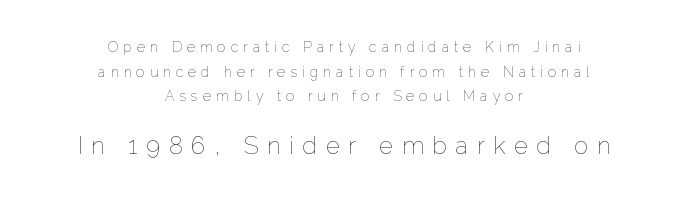
Q: Is the text bold? A: No.
Q: Is the text italic (slanted)? A: No, it is upright.
Q: Is the text underlined? A: No.
Q: How is the paragraph aligned? A: Centered.
Q: Is the spacing between letters normal or unusually wide? A: Unusually wide.
Q: Which block of text is set in a larger size, the first (top) or the second (bottom)? A: The second (bottom) one.
